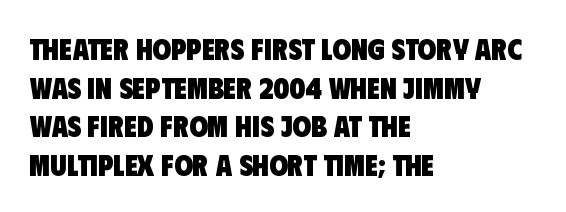
{"serif": "no", "bold": "yes", "weight": "heavy", "width": "condensed", "stroke_contrast": "low", "x_height": "large", "monospaced": "no", "underline": "no", "align": "left", "line_spacing": "normal", "line_spacing_ratio": 1.29, "letter_spacing": "normal", "letter_spacing_em": 0.0, "glyph_px": 30}
